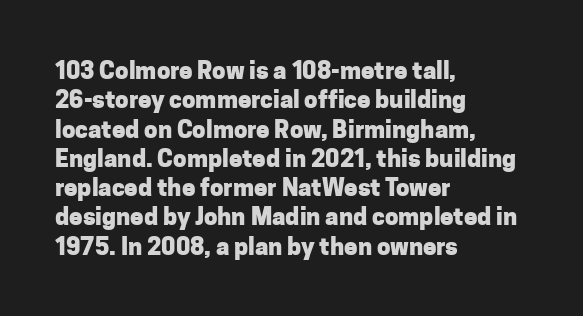
Q: Is the text bold? A: Yes.
Q: Is the text italic (slanted)? A: No, it is upright.
Q: Is the text underlined? A: No.
Q: How is the paragraph aligned? A: Left-aligned.
Q: Is the spacing between letters normal or unusually wide? A: Normal.
